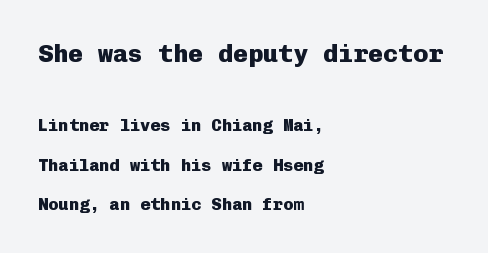
The image shows 25 px bold type, upright; set left-aligned, loose line spacing (2.3x), normal letter spacing, not underlined; the first (top) block is 1.47x larger.
